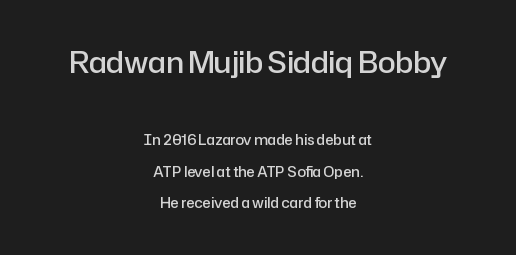
{"serif": "no", "italic": "no", "bold": "semi", "weight": "semibold", "width": "normal", "stroke_contrast": "low", "x_height": "medium", "monospaced": "no", "underline": "no", "align": "center", "line_spacing": "loose", "line_spacing_ratio": 2.25, "letter_spacing": "normal", "letter_spacing_em": 0.0, "larger_block": "first", "size_ratio": 2.07, "glyph_px": 29}
